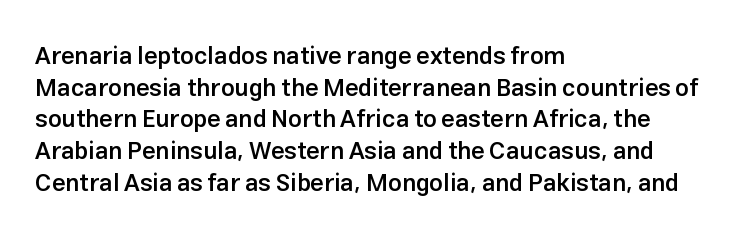
{"italic": "no", "bold": "semi", "underline": "no", "align": "left", "line_spacing": "normal", "line_spacing_ratio": 1.32, "letter_spacing": "normal", "letter_spacing_em": 0.0, "glyph_px": 24}
